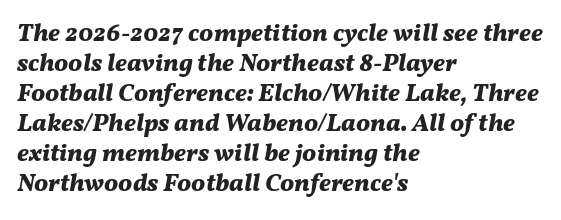
The image shows 25 px bold type, italic (leaning right); set left-aligned, line spacing 1.2x, normal letter spacing, not underlined.
